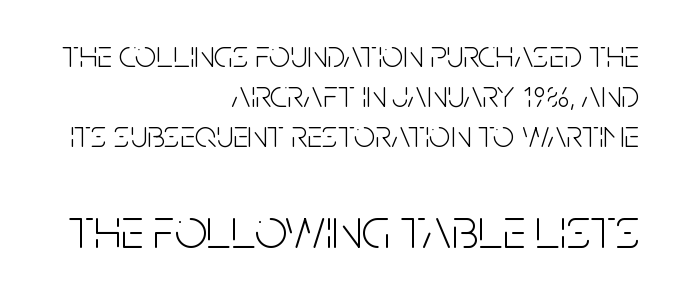
The image shows 57 px light, condensed sans-serif type, upright; set right-aligned, tight line spacing (1.05x), normal letter spacing, not underlined; the second (bottom) block is 1.5x larger; low stroke contrast and a large x-height.
